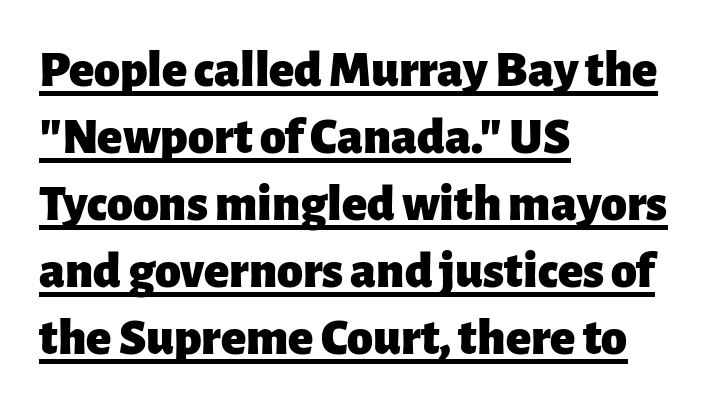
{"serif": "no", "italic": "no", "bold": "yes", "weight": "heavy", "width": "normal", "stroke_contrast": "low", "x_height": "medium", "monospaced": "no", "underline": "yes", "align": "left", "line_spacing": "normal", "line_spacing_ratio": 1.29, "letter_spacing": "normal", "letter_spacing_em": 0.0, "glyph_px": 52}
